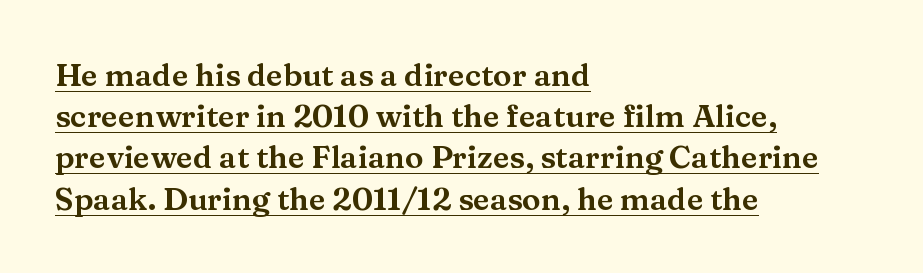
The letters advance in unequal steps, a hallmark of proportional type. The text block is weighted toward the left margin, trailing off unevenly rightward. Nope, not italic — everything's standing straight. I'd call this a serif setting — the letters wear small feet. The tracking reads as untouched default to a designer's eye.
